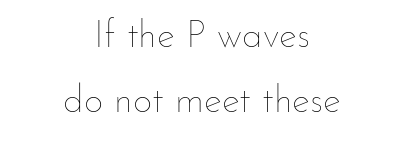
This sample uses plain, unmodified letter spacing. Does the copy run flush right? No — it is centered line by line. These lines were composed using upright roman letters. Do the characters align in a grid? No, the font is proportional. Stems here are at most as thick as an everyday book face. This rendering features lettering with no underline.
